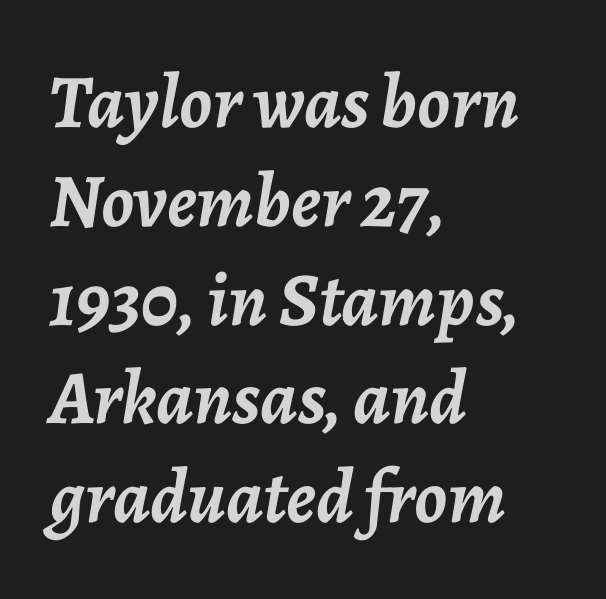
Q: Is the text bold? A: Yes.
Q: Is the text italic (slanted)? A: Yes, it leans right by about 7 degrees.
Q: Is the text underlined? A: No.
Q: How is the paragraph aligned? A: Left-aligned.
Q: Is the spacing between letters normal or unusually wide? A: Normal.
Q: Is the spacing between lines tight, normal or loose? A: Normal.
Q: Width (condensed, normal, or wide)? A: Normal.
Q: Stroke contrast? A: Low.
Q: x-height? A: Medium.
Q: Monospaced? A: No.
